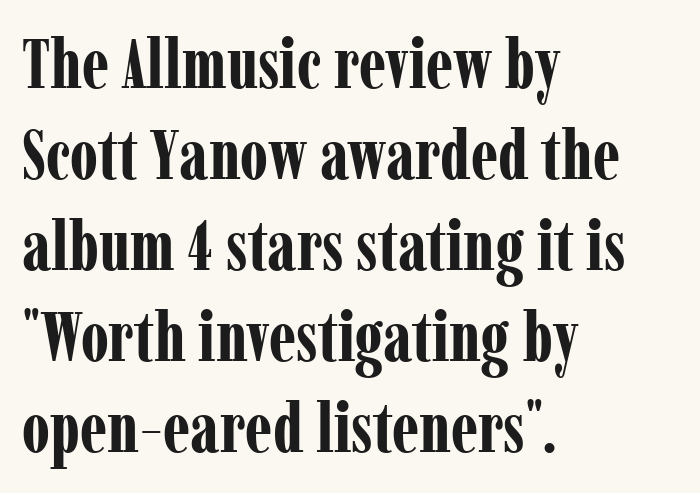
Q: Is the text bold? A: Yes.
Q: Is the text italic (slanted)? A: No, it is upright.
Q: Is the typeface a serif or a sans-serif typeface? A: Serif.
Q: Is the text underlined? A: No.
Q: How is the paragraph aligned? A: Left-aligned.
Q: Is the spacing between letters normal or unusually wide? A: Normal.
Q: Is the spacing between lines tight, normal or loose? A: Normal.
Q: Width (condensed, normal, or wide)? A: Condensed.
Q: Stroke contrast? A: Low.
Q: x-height? A: Medium.
Q: Monospaced? A: No.
